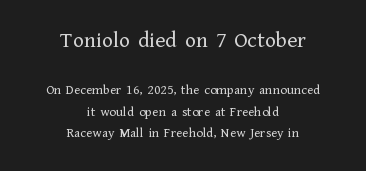
Q: Is the text bold? A: No.
Q: Is the text italic (slanted)? A: No, it is upright.
Q: Is the text underlined? A: No.
Q: How is the paragraph aligned? A: Centered.
Q: Is the spacing between letters normal or unusually wide? A: Normal.
Q: Is the spacing between lines tight, normal or loose? A: Normal.
Q: Which block of text is set in a larger size, the first (top) or the second (bottom)? A: The first (top) one.
